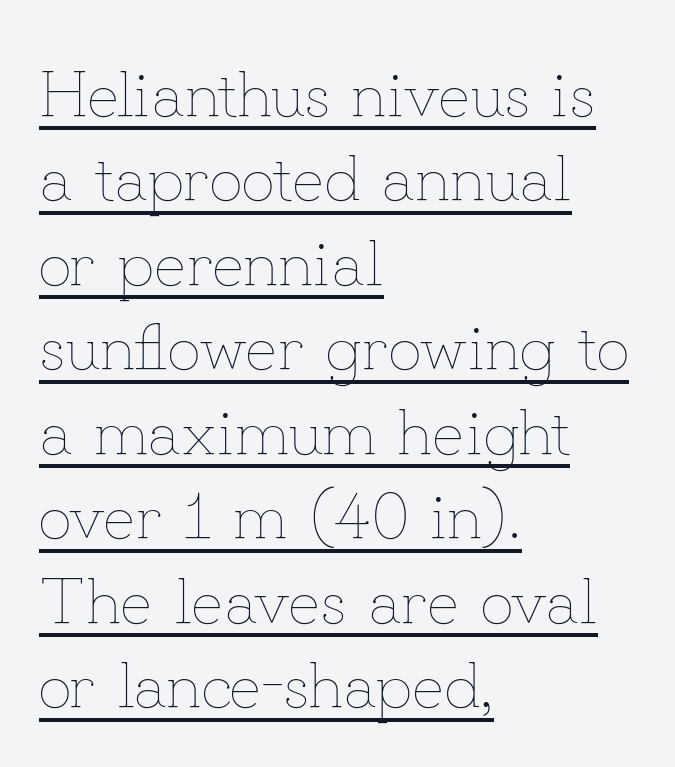
Q: Is the text bold? A: No.
Q: Is the text italic (slanted)? A: No, it is upright.
Q: Is the text underlined? A: Yes.
Q: How is the paragraph aligned? A: Left-aligned.
Q: Is the spacing between letters normal or unusually wide? A: Normal.
Q: Is the spacing between lines tight, normal or loose? A: Normal.
Q: Width (condensed, normal, or wide)? A: Normal.
Q: Stroke contrast? A: Low.
Q: x-height? A: Small.
Q: Monospaced? A: No.
